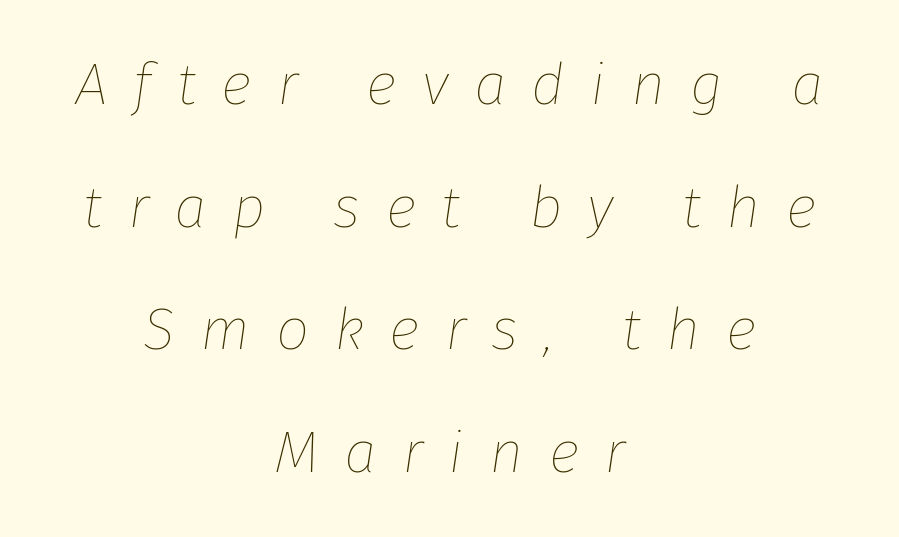
Q: Is the text bold? A: No.
Q: Is the text italic (slanted)? A: Yes, it leans right by about 8 degrees.
Q: Is the text underlined? A: No.
Q: How is the paragraph aligned? A: Centered.
Q: Is the spacing between letters normal or unusually wide? A: Unusually wide.
Q: Is the spacing between lines tight, normal or loose? A: Loose.
Q: Width (condensed, normal, or wide)? A: Normal.
Q: Stroke contrast? A: Low.
Q: x-height? A: Medium.
Q: Monospaced? A: No.
